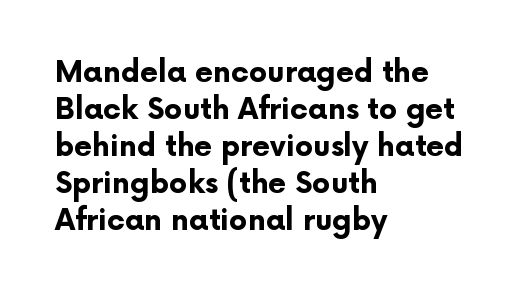
The image shows 29 px bold sans-serif type, upright; set left-aligned, normal line spacing (1.28x), normal letter spacing, not underlined; low stroke contrast and a medium x-height.
